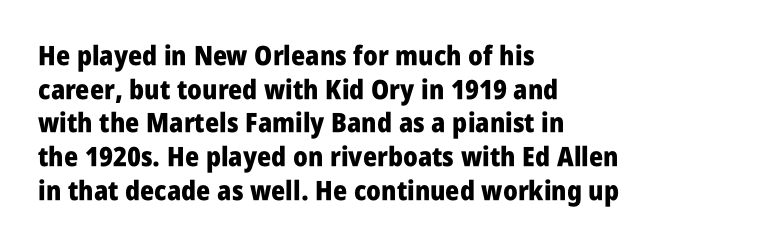
Q: Is the text bold? A: Yes.
Q: Is the text italic (slanted)? A: No, it is upright.
Q: Is the text underlined? A: No.
Q: How is the paragraph aligned? A: Left-aligned.
Q: Is the spacing between letters normal or unusually wide? A: Normal.
Q: Is the spacing between lines tight, normal or loose? A: Normal.
